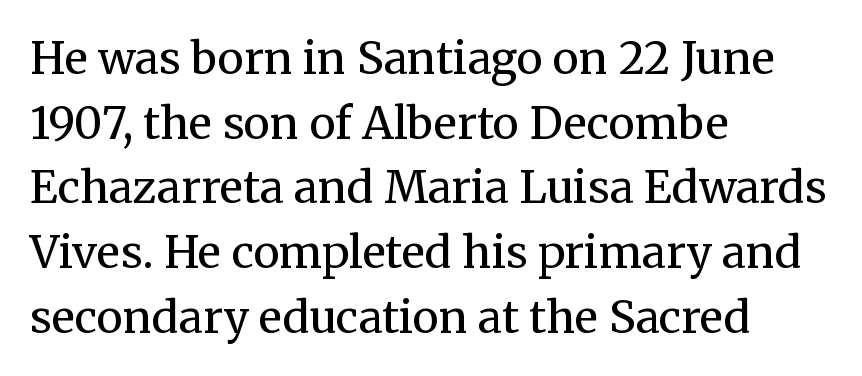
{"serif": "yes", "italic": "no", "bold": "no", "weight": "regular", "width": "normal", "stroke_contrast": "medium", "x_height": "medium", "monospaced": "no", "underline": "no", "align": "left", "line_spacing": "normal", "line_spacing_ratio": 1.47, "letter_spacing": "normal", "letter_spacing_em": 0.0, "glyph_px": 44}
